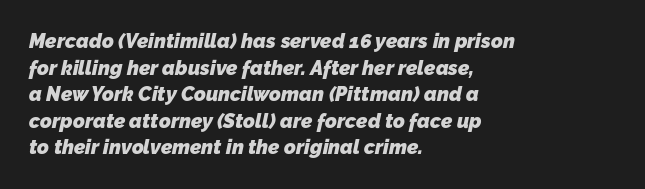
Its strokes are broad and dark, the hallmark of bold type. Short and long lines alike share a common starting point at left. How are the letters spaced? Ordinarily, with no added tracking. The gap between lines stays unmarked. Each new line begins a customary step beneath the previous one.
